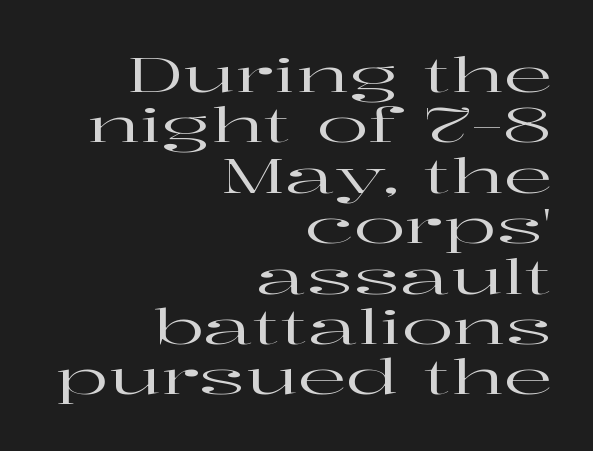
Q: Is the text italic (slanted)? A: No, it is upright.
Q: Is the typeface a serif or a sans-serif typeface? A: Serif.
Q: Is the text underlined? A: No.
Q: How is the paragraph aligned? A: Right-aligned.
Q: Is the spacing between letters normal or unusually wide? A: Normal.
Q: Is the spacing between lines tight, normal or loose? A: Tight.
Q: Width (condensed, normal, or wide)? A: Wide.
Q: Stroke contrast? A: High.
Q: x-height? A: Medium.
Q: Monospaced? A: No.
